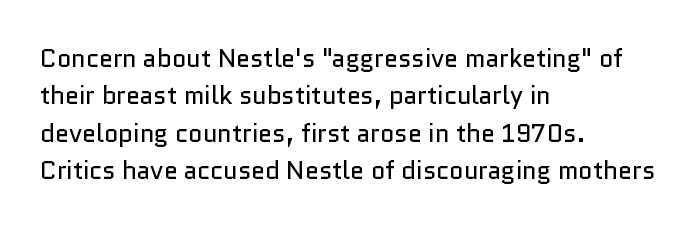
In CSS terms this would be text-align: left. Descenders are the only things crossing below the line. One glance says typical: line gaps are just what's usual. This is the regular roman posture of the typeface.
